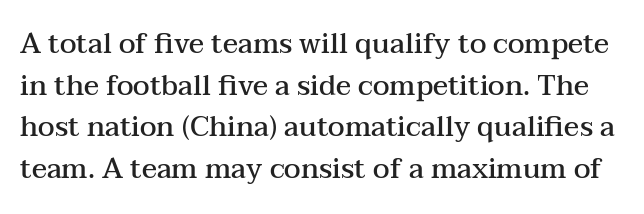
Q: Is the text bold? A: Semi-bold.
Q: Is the text italic (slanted)? A: No, it is upright.
Q: Is the typeface a serif or a sans-serif typeface? A: Serif.
Q: Is the text underlined? A: No.
Q: Is the spacing between letters normal or unusually wide? A: Normal.
Q: Is the spacing between lines tight, normal or loose? A: Normal.
Q: Width (condensed, normal, or wide)? A: Wide.
Q: Stroke contrast? A: Medium.
Q: x-height? A: Medium.
Q: Monospaced? A: No.
